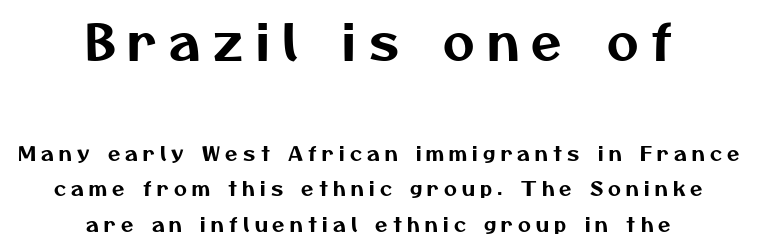
The image shows 49 px sans-serif type; set centered, line spacing 1.77x, unusually wide letter spacing (+0.26 em), not underlined; the first (top) block is 2.45x larger; medium stroke contrast and a medium x-height.
